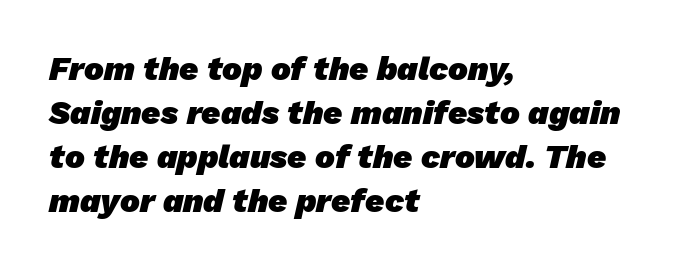
{"serif": "no", "bold": "yes", "weight": "heavy", "width": "normal", "stroke_contrast": "low", "x_height": "medium", "monospaced": "no", "underline": "no", "align": "left", "line_spacing": "normal", "line_spacing_ratio": 1.33, "letter_spacing": "normal", "letter_spacing_em": 0.0, "glyph_px": 33}
